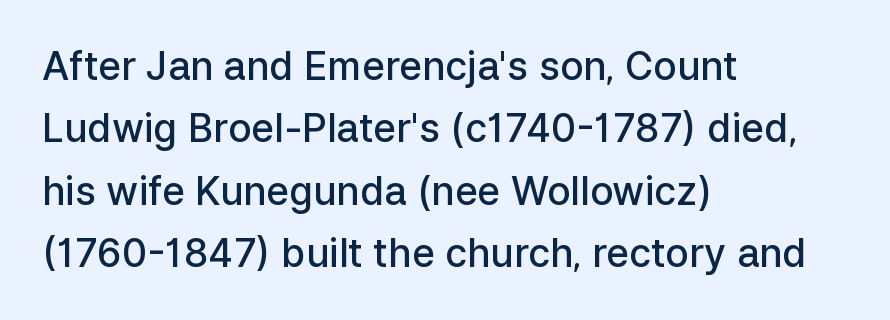
Q: Is the text bold? A: Semi-bold.
Q: Is the text italic (slanted)? A: No, it is upright.
Q: Is the typeface a serif or a sans-serif typeface? A: Sans-serif.
Q: Is the text underlined? A: No.
Q: How is the paragraph aligned? A: Left-aligned.
Q: Is the spacing between letters normal or unusually wide? A: Normal.
Q: Is the spacing between lines tight, normal or loose? A: Normal.
Q: Width (condensed, normal, or wide)? A: Normal.
Q: Stroke contrast? A: Low.
Q: x-height? A: Medium.
Q: Monospaced? A: No.
